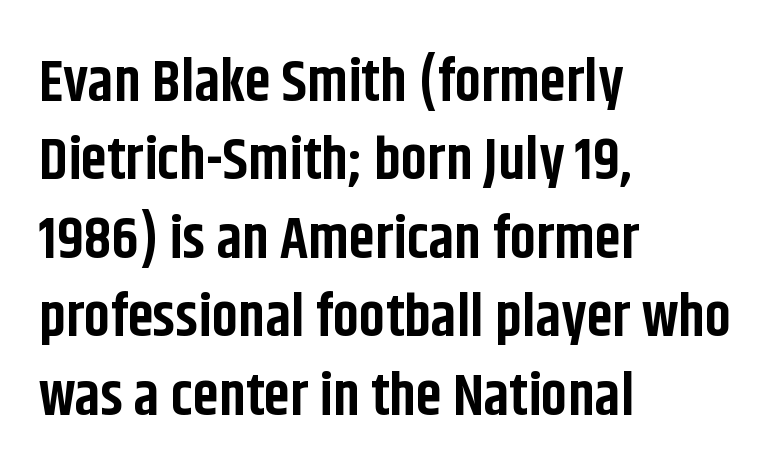
{"serif": "no", "italic": "no", "bold": "yes", "weight": "bold", "width": "condensed", "stroke_contrast": "low", "x_height": "large", "monospaced": "no", "underline": "no", "align": "left", "line_spacing": "normal", "line_spacing_ratio": 1.33, "letter_spacing": "normal", "letter_spacing_em": 0.0, "glyph_px": 59}
